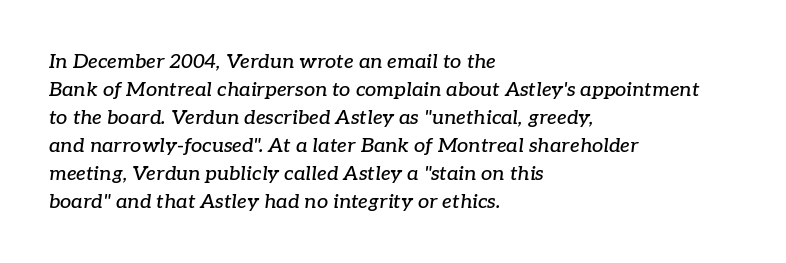
Q: Is the text italic (slanted)? A: Yes, it leans right by about 7 degrees.
Q: Is the text underlined? A: No.
Q: How is the paragraph aligned? A: Left-aligned.
Q: Is the spacing between letters normal or unusually wide? A: Normal.
Q: Is the spacing between lines tight, normal or loose? A: Normal.
